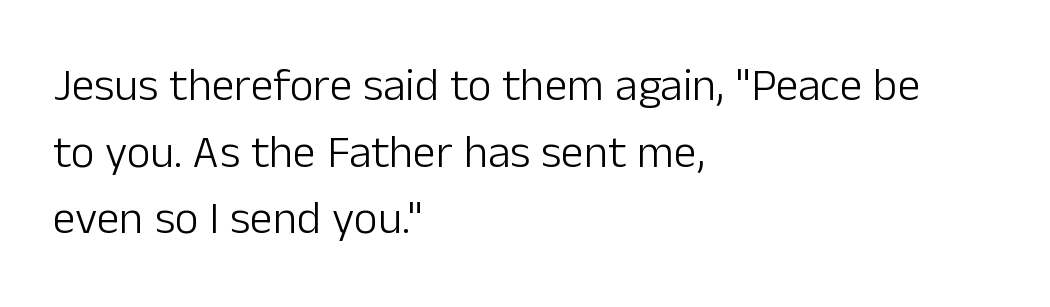
What's the leading like? Ordinary, nothing unusual. Quick note: underline off. A quiet, ordinary-to-light weight characterises the typeface. Reading down the block, your eye returns to a fixed left position each line.
